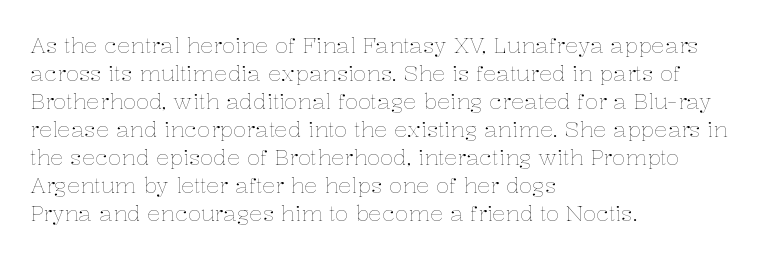
No extra ink here — the face is not bold. Students, observe: this is what conventionally led text looks like. Visually the block forms a straight wall on the left and a jagged coastline on the right. Clear beneath every line of the passage.
